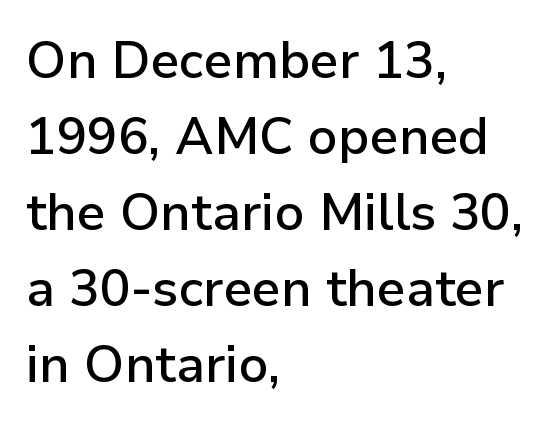
The image shows 51 px semibold sans-serif type, upright; set left-aligned, normal line spacing (1.49x), normal letter spacing, not underlined; low stroke contrast and a medium x-height.
